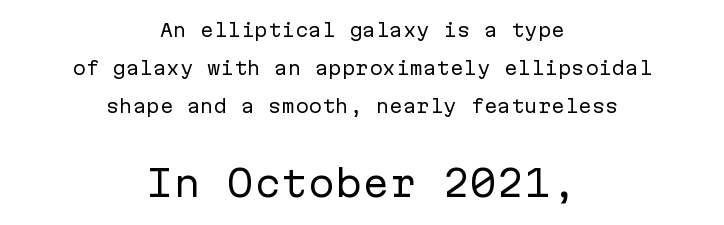
{"serif": "no", "italic": "no", "bold": "no", "weight": "regular", "width": "normal", "stroke_contrast": "low", "x_height": "medium", "monospaced": "yes", "underline": "no", "align": "center", "line_spacing": "loose", "line_spacing_ratio": 2.1, "letter_spacing": "normal", "letter_spacing_em": 0.0, "larger_block": "second", "size_ratio": 2.0, "glyph_px": 36}
